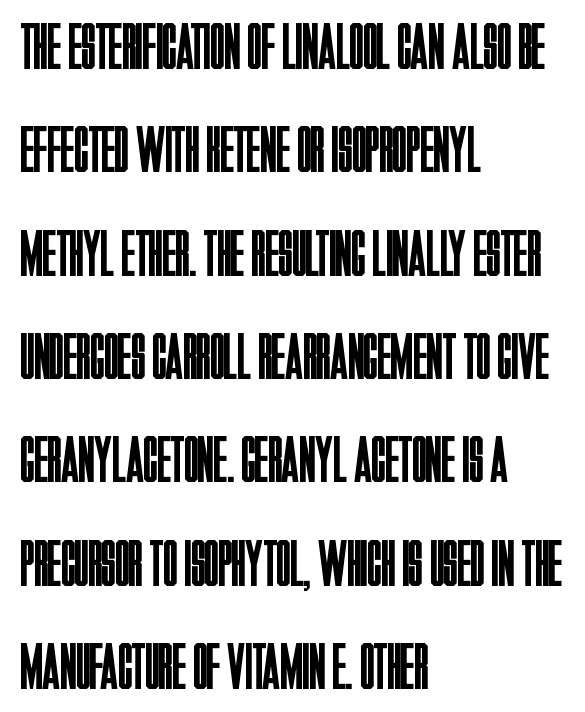
Q: Is the text bold? A: No.
Q: Is the text italic (slanted)? A: No, it is upright.
Q: Is the typeface a serif or a sans-serif typeface? A: Sans-serif.
Q: Is the text underlined? A: No.
Q: How is the paragraph aligned? A: Left-aligned.
Q: Is the spacing between letters normal or unusually wide? A: Normal.
Q: Is the spacing between lines tight, normal or loose? A: Normal.
Q: Width (condensed, normal, or wide)? A: Condensed.
Q: Stroke contrast? A: Low.
Q: x-height? A: Large.
Q: Monospaced? A: No.
